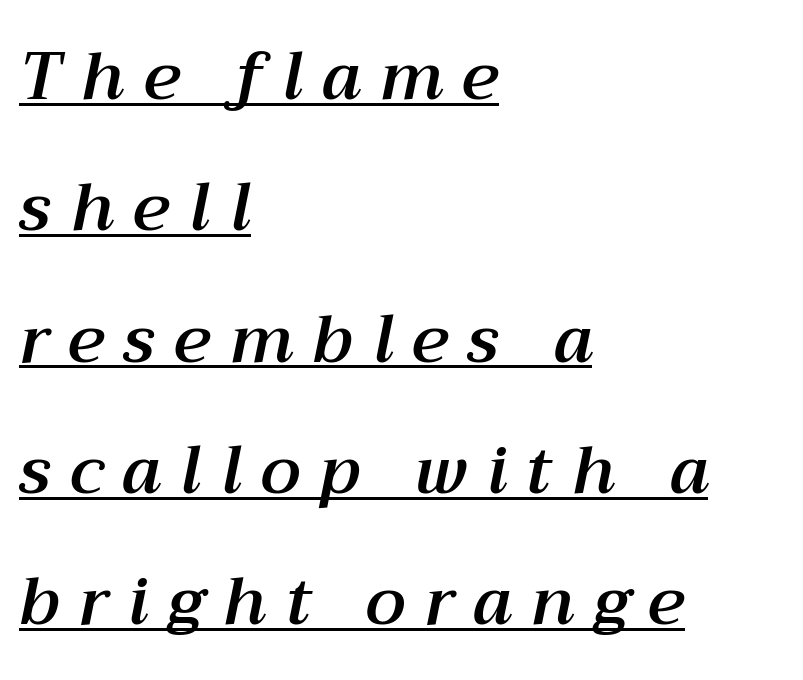
The image shows 66 px text type, italic (leaning right); set left-aligned, loose line spacing (1.99x), unusually wide letter spacing (+0.29 em), underlined; medium stroke contrast and a medium x-height.
